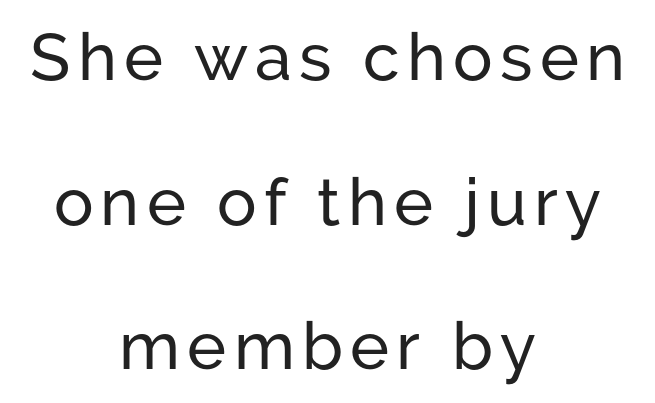
The image shows 66 px sans-serif type, upright; set centered, loose line spacing (2.19x), not underlined; low stroke contrast and a medium x-height.
